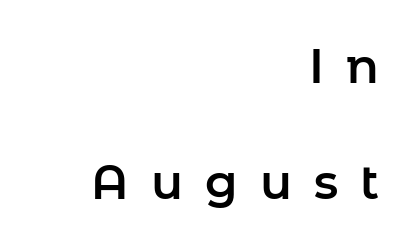
Q: Is the text italic (slanted)? A: No, it is upright.
Q: Is the typeface a serif or a sans-serif typeface? A: Sans-serif.
Q: Is the text underlined? A: No.
Q: How is the paragraph aligned? A: Right-aligned.
Q: Is the spacing between letters normal or unusually wide? A: Unusually wide.
Q: Is the spacing between lines tight, normal or loose? A: Loose.
Q: Width (condensed, normal, or wide)? A: Normal.
Q: Stroke contrast? A: Low.
Q: x-height? A: Medium.
Q: Monospaced? A: No.
